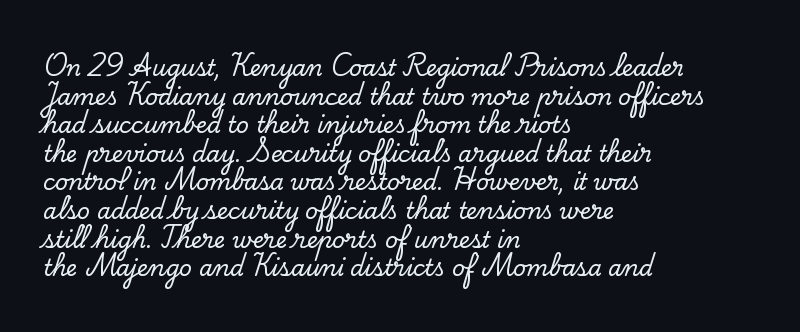
Q: Is the text italic (slanted)? A: Yes.
Q: Is the text underlined? A: No.
Q: How is the paragraph aligned? A: Left-aligned.
Q: Is the spacing between letters normal or unusually wide? A: Normal.
Q: Is the spacing between lines tight, normal or loose? A: Normal.
